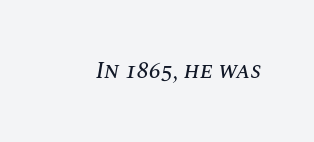
Q: Is the text italic (slanted)? A: Yes, it leans right by about 10 degrees.
Q: Is the text underlined? A: No.
Q: Is the spacing between letters normal or unusually wide? A: Normal.
